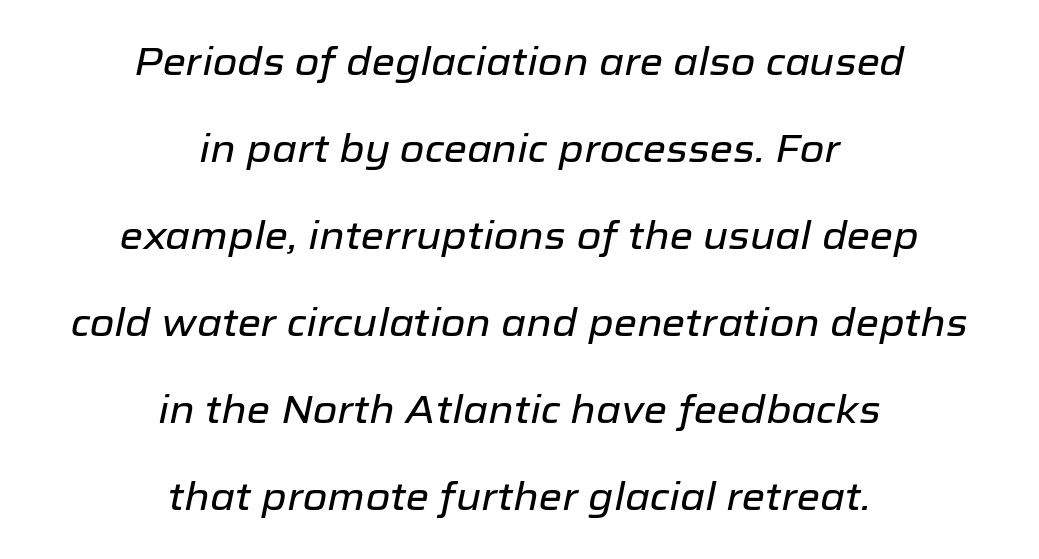
Q: Is the text italic (slanted)? A: Yes, it leans right by about 12 degrees.
Q: Is the text underlined? A: No.
Q: How is the paragraph aligned? A: Centered.
Q: Is the spacing between letters normal or unusually wide? A: Normal.
Q: Is the spacing between lines tight, normal or loose? A: Loose.
Q: Width (condensed, normal, or wide)? A: Normal.
Q: Stroke contrast? A: Low.
Q: x-height? A: Medium.
Q: Monospaced? A: No.
